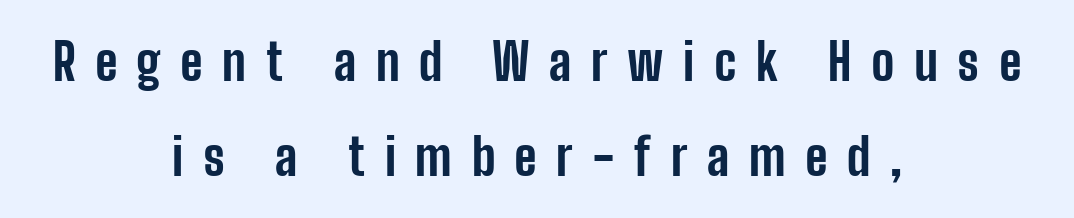
{"serif": "no", "italic": "no", "bold": "yes", "weight": "bold", "width": "condensed", "stroke_contrast": "low", "x_height": "medium", "monospaced": "no", "underline": "no", "align": "center", "line_spacing_ratio": 1.87, "letter_spacing": "wide", "letter_spacing_em": 0.38, "glyph_px": 51}
